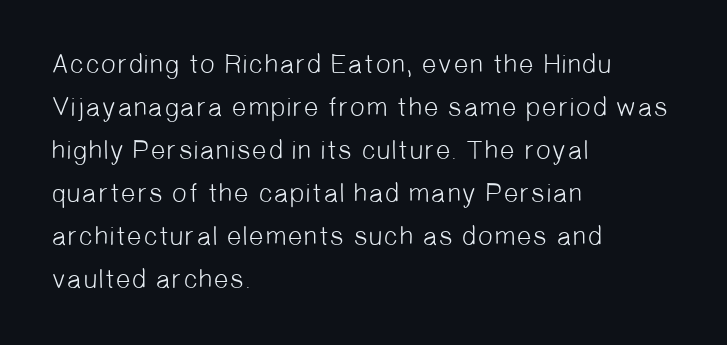
The strokes carry an ordinary text weight at most. Lines of text with bare space underneath. Summary of vertical rhythm: regular, with standard interline spacing. The setting favours the left margin, as ordinary paragraphs usually do. The gaps between neighbouring characters are ordinary and unremarkable.
